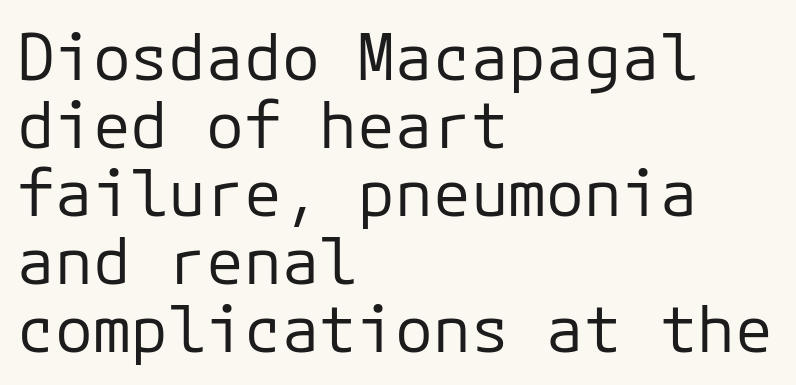
The image shows 63 px regular-weight sans-serif type, upright; set left-aligned, tight line spacing (1.08x), normal letter spacing, not underlined; low stroke contrast and a medium x-height.
